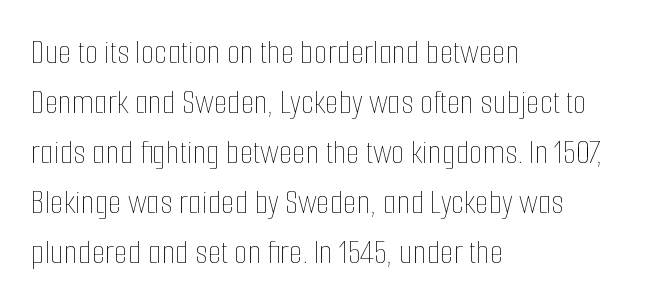
The image shows 35 px thin, condensed type, upright; set left-aligned, normal line spacing (1.43x), normal letter spacing, not underlined; low stroke contrast and a medium x-height.
